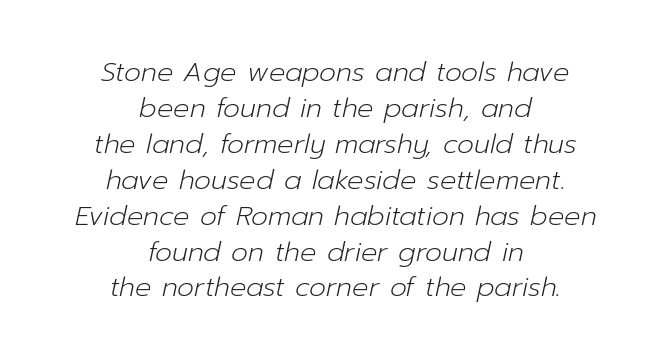
Q: Is the text bold? A: No.
Q: Is the text italic (slanted)? A: Yes, it leans right by about 12 degrees.
Q: Is the text underlined? A: No.
Q: How is the paragraph aligned? A: Centered.
Q: Is the spacing between letters normal or unusually wide? A: Normal.
Q: Is the spacing between lines tight, normal or loose? A: Normal.
